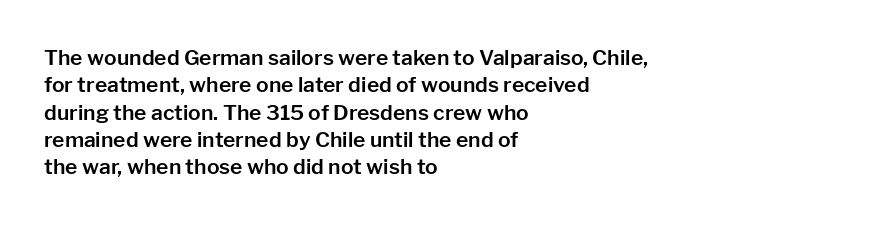
You could call the tracking neutral — neither tight nor loose. Honestly, there is no underline to notice here at all. This is roman type, the default non-slanted kind. Compared with a centered layout, this one pins lines to the left instead. Interline gaps are of average width in this sample.
